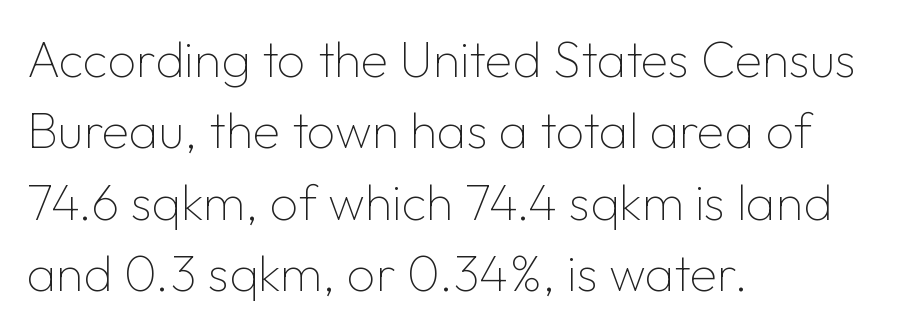
The image shows 50 px thin sans-serif type, upright; set left-aligned, normal line spacing (1.43x), normal letter spacing, not underlined; low stroke contrast and a medium x-height.
